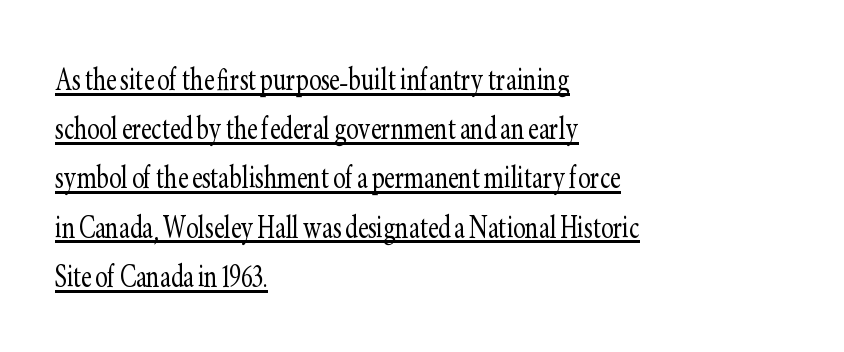
Q: Is the text bold? A: No.
Q: Is the text italic (slanted)? A: No, it is upright.
Q: Is the typeface a serif or a sans-serif typeface? A: Serif.
Q: Is the text underlined? A: Yes.
Q: How is the paragraph aligned? A: Left-aligned.
Q: Is the spacing between letters normal or unusually wide? A: Normal.
Q: Is the spacing between lines tight, normal or loose? A: Normal.
Q: Width (condensed, normal, or wide)? A: Condensed.
Q: Stroke contrast? A: Low.
Q: x-height? A: Small.
Q: Monospaced? A: No.
